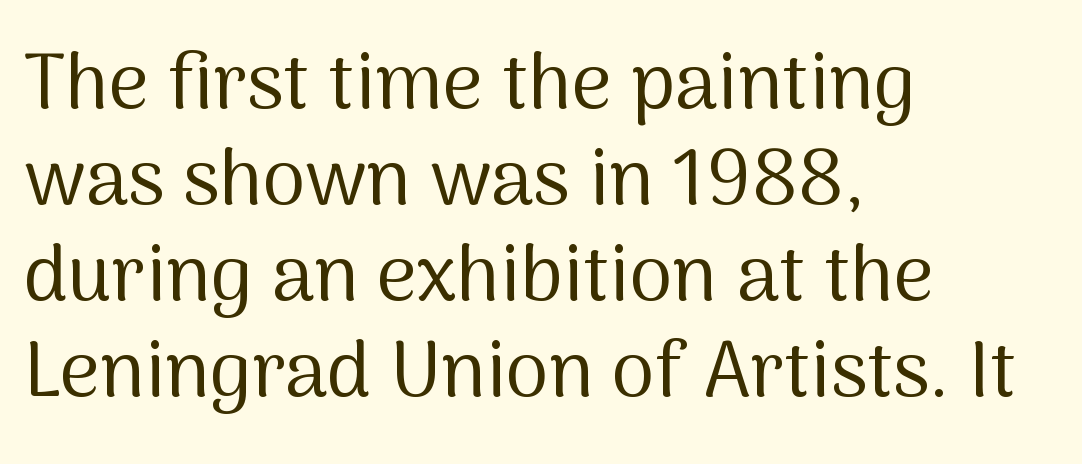
{"serif": "no", "italic": "no", "bold": "no", "weight": "regular", "width": "normal", "stroke_contrast": "medium", "x_height": "medium", "monospaced": "no", "underline": "no", "align": "left", "line_spacing_ratio": 1.23, "letter_spacing": "normal", "letter_spacing_em": 0.0, "glyph_px": 78}
